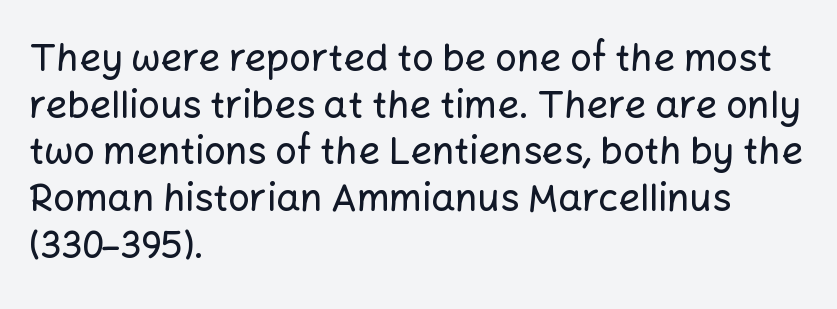
The image shows 38 px sans-serif type, upright; set left-aligned, line spacing 1.23x, normal letter spacing, not underlined; low stroke contrast and a medium x-height.
